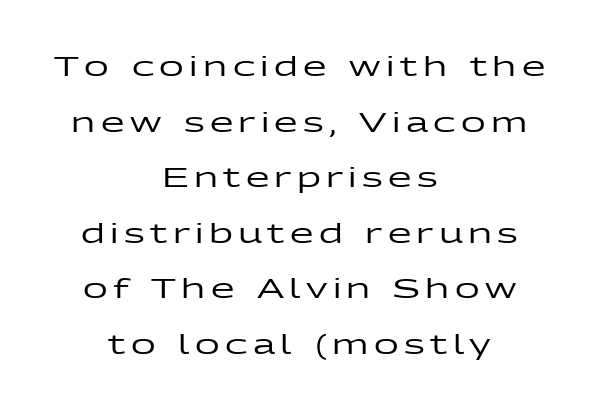
{"italic": "no", "underline": "no", "align": "center", "line_spacing": "loose", "line_spacing_ratio": 2.06, "letter_spacing": "wide", "letter_spacing_em": 0.2, "glyph_px": 27}
